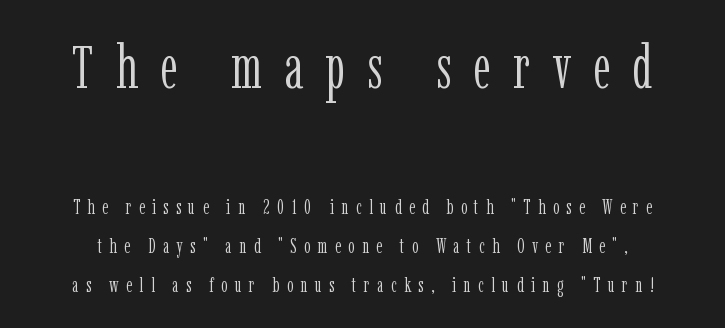
The image shows 60 px light, condensed serif type, upright; set loose line spacing (1.94x), unusually wide letter spacing (+0.37 em), not underlined; the first (top) block is 3.0x larger; low stroke contrast and a medium x-height.
